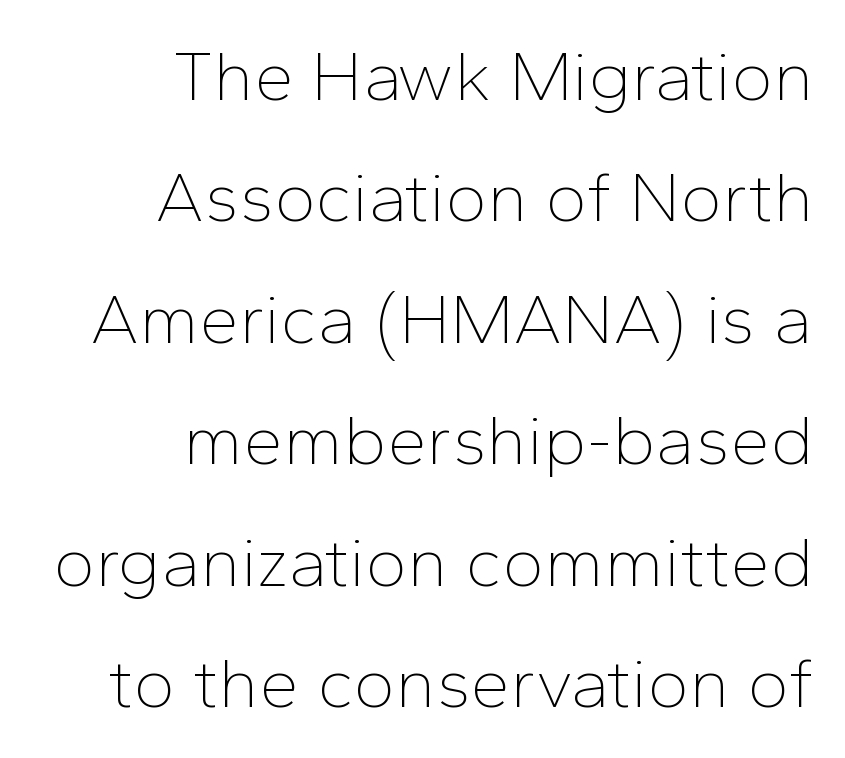
Q: Is the text bold? A: No.
Q: Is the text italic (slanted)? A: No, it is upright.
Q: Is the typeface a serif or a sans-serif typeface? A: Sans-serif.
Q: Is the text underlined? A: No.
Q: How is the paragraph aligned? A: Right-aligned.
Q: Is the spacing between letters normal or unusually wide? A: Normal.
Q: Width (condensed, normal, or wide)? A: Normal.
Q: Stroke contrast? A: Low.
Q: x-height? A: Medium.
Q: Monospaced? A: No.
